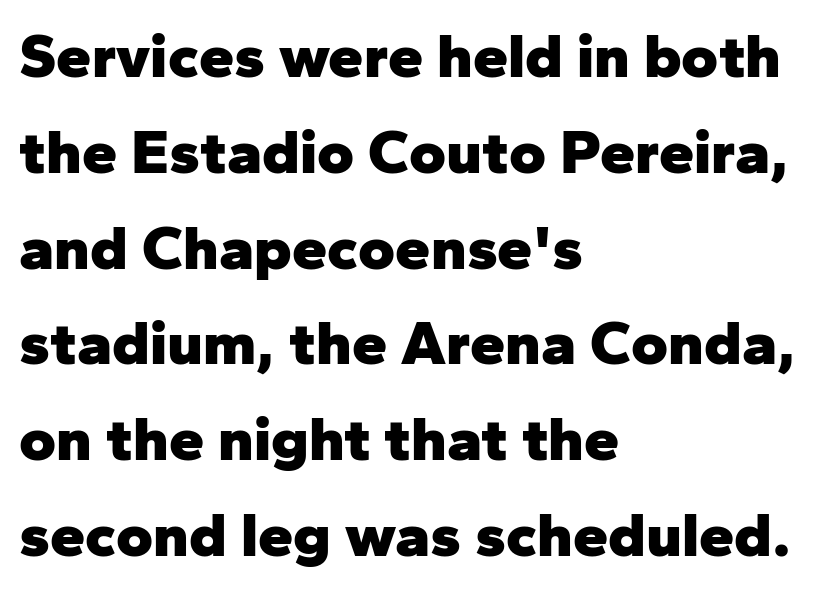
{"serif": "no", "italic": "no", "bold": "yes", "weight": "heavy", "width": "normal", "stroke_contrast": "low", "x_height": "medium", "monospaced": "no", "underline": "no", "align": "left", "line_spacing": "normal", "line_spacing_ratio": 1.52, "letter_spacing": "normal", "letter_spacing_em": 0.0, "glyph_px": 63}
